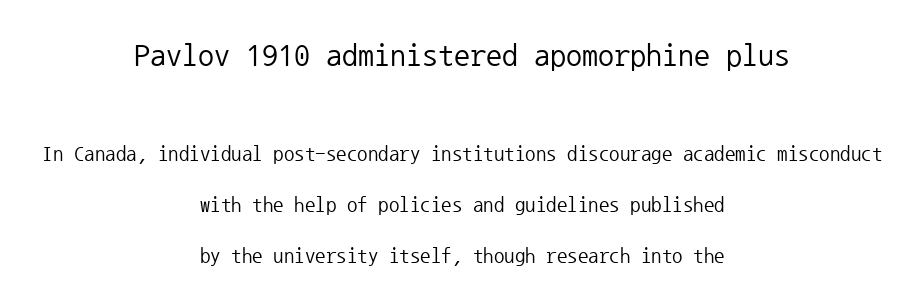
The image shows 32 px regular-weight sans-serif type, upright, monospaced; set centered, loose line spacing (2.44x), normal letter spacing, not underlined; the first (top) block is 1.52x larger; low stroke contrast and a medium x-height.
